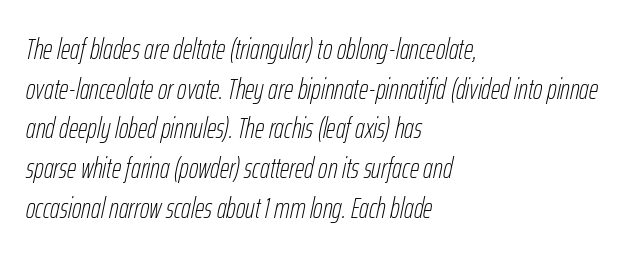
{"italic": "yes", "lean": "right", "slant_degrees": 12, "bold": "no", "weight": "thin", "width": "condensed", "stroke_contrast": "low", "x_height": "medium", "monospaced": "no", "underline": "no", "align": "left", "line_spacing": "normal", "line_spacing_ratio": 1.37, "letter_spacing": "normal", "letter_spacing_em": 0.0, "glyph_px": 29}
